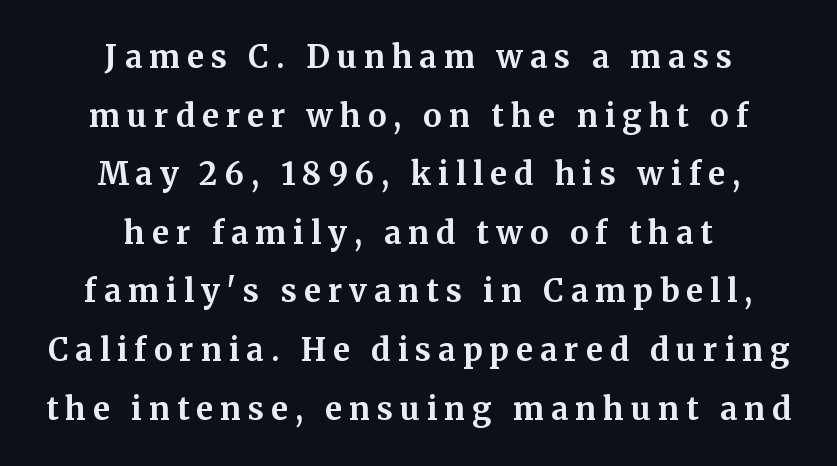
The image shows 31 px bold serif type, upright; set centered, line spacing 1.89x, unusually wide letter spacing (+0.23 em), not underlined; medium stroke contrast and a medium x-height.
